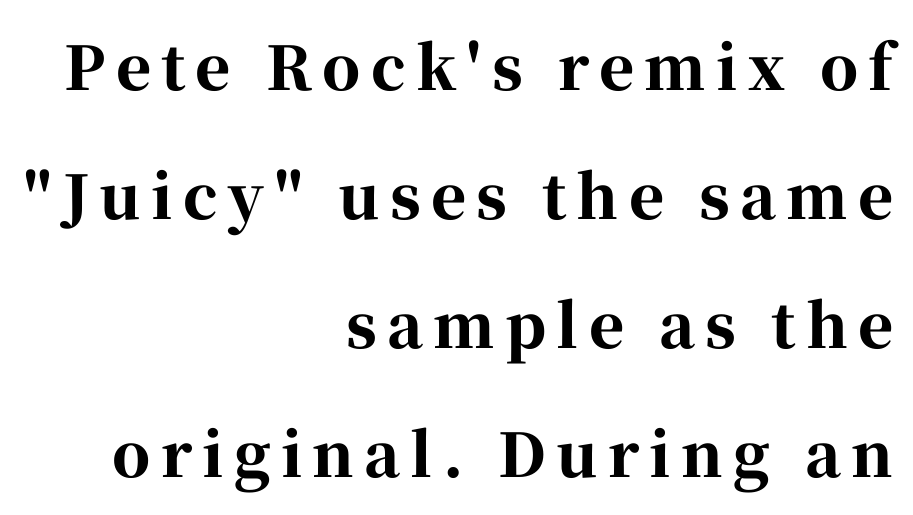
{"serif": "yes", "italic": "no", "bold": "yes", "weight": "bold", "width": "normal", "stroke_contrast": "high", "x_height": "medium", "monospaced": "no", "underline": "no", "align": "right", "line_spacing": "loose", "line_spacing_ratio": 2.15, "glyph_px": 60}
